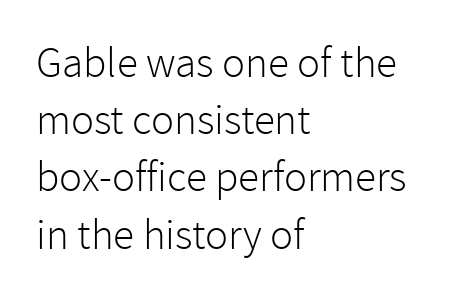
{"serif": "no", "italic": "no", "bold": "no", "weight": "light", "width": "normal", "stroke_contrast": "low", "x_height": "medium", "monospaced": "no", "underline": "no", "align": "left", "line_spacing": "normal", "line_spacing_ratio": 1.33, "letter_spacing": "normal", "letter_spacing_em": 0.0, "glyph_px": 43}
